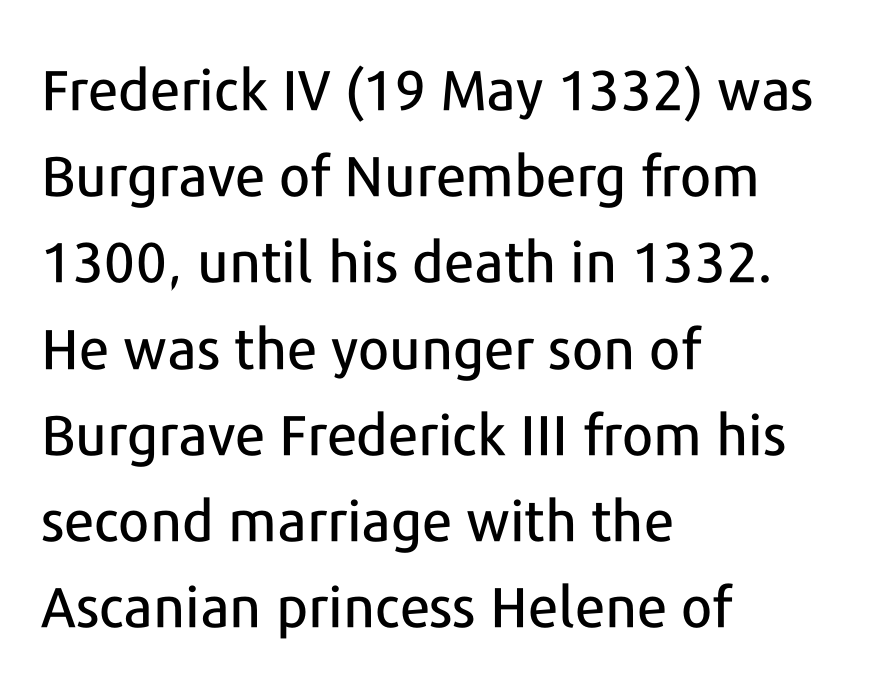
Q: Is the text italic (slanted)? A: No, it is upright.
Q: Is the typeface a serif or a sans-serif typeface? A: Sans-serif.
Q: Is the text underlined? A: No.
Q: How is the paragraph aligned? A: Left-aligned.
Q: Is the spacing between letters normal or unusually wide? A: Normal.
Q: Is the spacing between lines tight, normal or loose? A: Normal.
Q: Width (condensed, normal, or wide)? A: Normal.
Q: Stroke contrast? A: Low.
Q: x-height? A: Medium.
Q: Monospaced? A: No.
